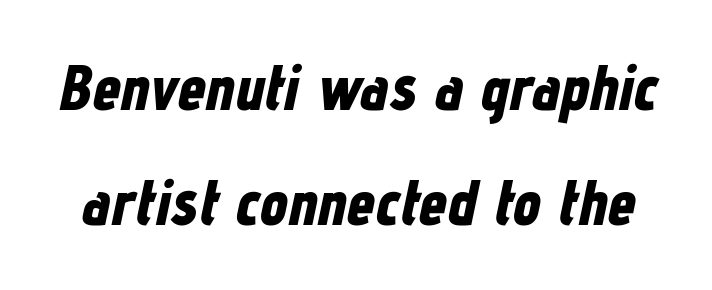
The image shows 63 px bold, condensed type, italic (leaning right); set line spacing 1.83x, normal letter spacing, not underlined; low stroke contrast and a medium x-height.
